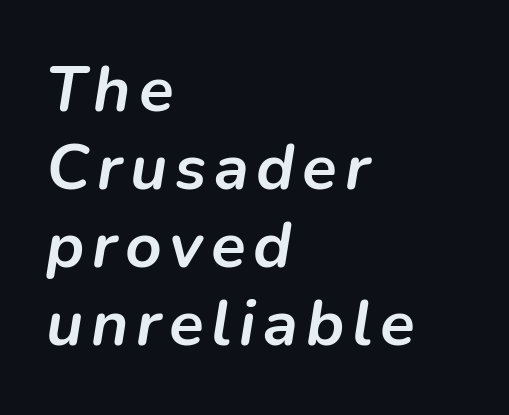
The image shows 64 px semibold type, italic (leaning right); set left-aligned, line spacing 1.22x, not underlined; low stroke contrast and a medium x-height.
